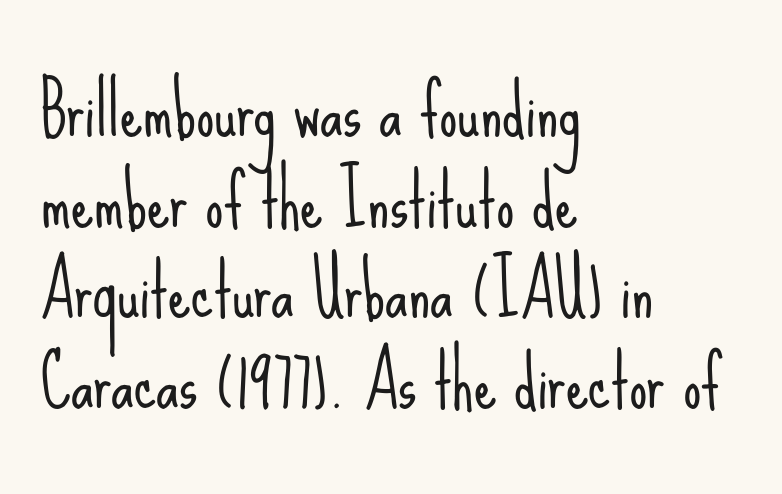
Caption: standard tracking, unaltered. The characters display no serif detailing; their extremities are plain. Unbolded letterforms with no extra heft. The ragged edge is on the right, which tells us the setting is flush left.
